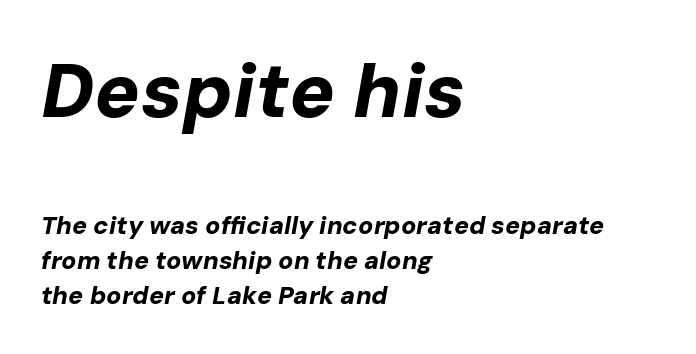
The image shows 76 px bold type, italic (leaning right); set left-aligned, normal line spacing (1.41x), normal letter spacing, not underlined; the first (top) block is 3.04x larger; low stroke contrast and a medium x-height.
